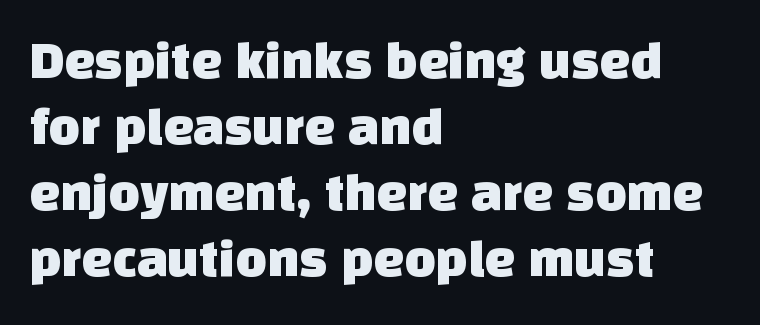
Q: Is the typeface a serif or a sans-serif typeface? A: Sans-serif.
Q: Is the text underlined? A: No.
Q: How is the paragraph aligned? A: Left-aligned.
Q: Is the spacing between letters normal or unusually wide? A: Normal.
Q: Width (condensed, normal, or wide)? A: Normal.
Q: Stroke contrast? A: Low.
Q: x-height? A: Large.
Q: Monospaced? A: No.
